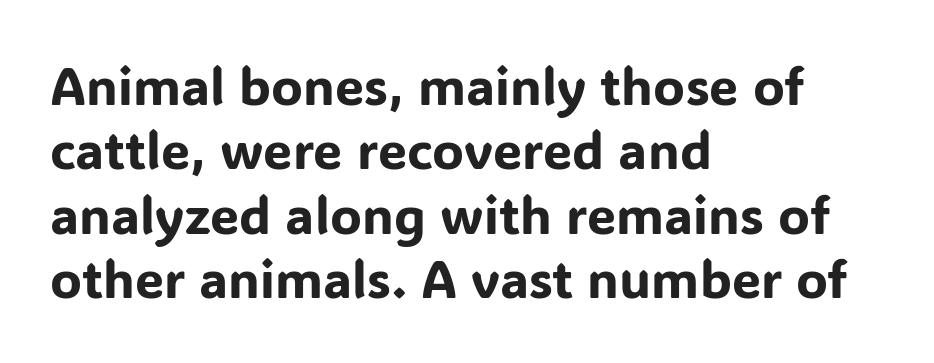
The image shows 52 px sans-serif type, upright; set left-aligned, line spacing 1.24x, normal letter spacing, not underlined; low stroke contrast and a medium x-height.
